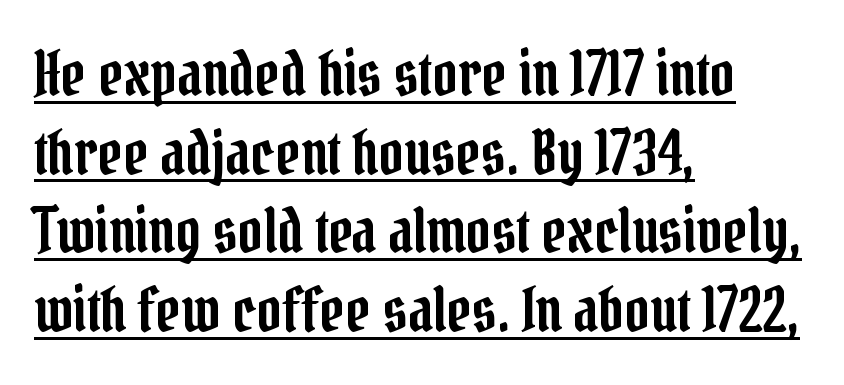
Q: Is the text italic (slanted)? A: No, it is upright.
Q: Is the typeface a serif or a sans-serif typeface? A: Serif.
Q: Is the text underlined? A: Yes.
Q: How is the paragraph aligned? A: Left-aligned.
Q: Is the spacing between letters normal or unusually wide? A: Normal.
Q: Is the spacing between lines tight, normal or loose? A: Normal.
Q: Width (condensed, normal, or wide)? A: Condensed.
Q: Stroke contrast? A: Low.
Q: x-height? A: Medium.
Q: Monospaced? A: No.
